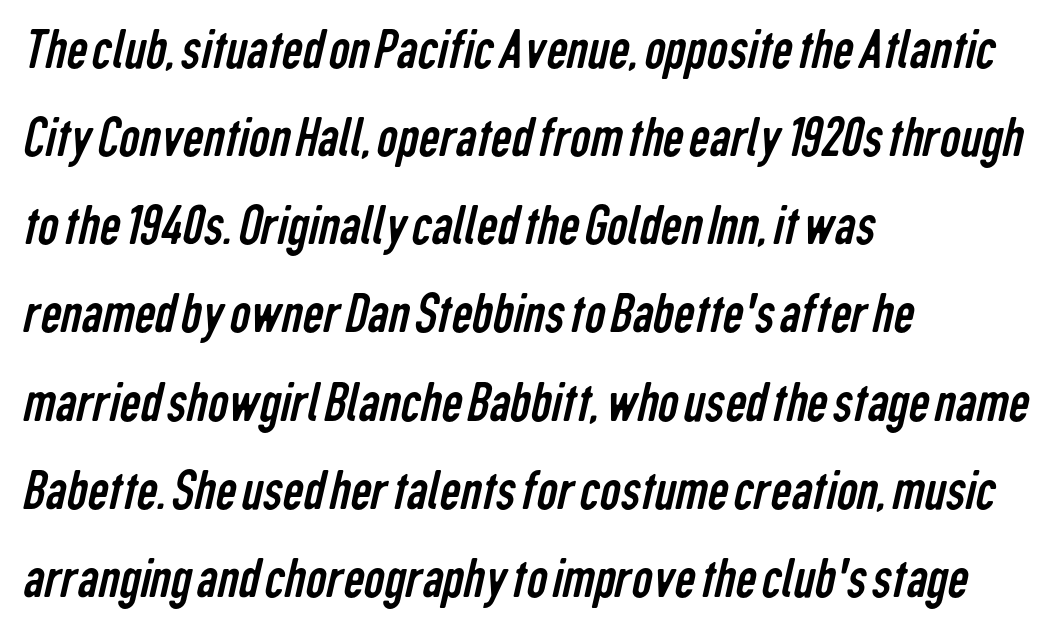
Typographically, this falls in the sans-serif category. Plain, unruled lines of type. The letters advance in unequal steps, a hallmark of proportional type. In terms of letterspacing, this is plain default setting. Layout note: lines flush left. The letterforms sit at book weight or below.
